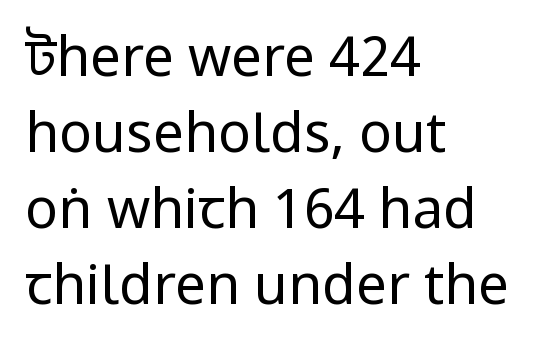
Q: Is the text bold? A: No.
Q: Is the text italic (slanted)? A: No, it is upright.
Q: Is the typeface a serif or a sans-serif typeface? A: Sans-serif.
Q: Is the text underlined? A: No.
Q: How is the paragraph aligned? A: Left-aligned.
Q: Is the spacing between letters normal or unusually wide? A: Normal.
Q: Is the spacing between lines tight, normal or loose? A: Normal.
Q: Width (condensed, normal, or wide)? A: Condensed.
Q: Stroke contrast? A: Low.
